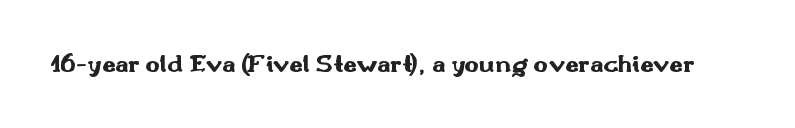
What stands out about the letter spacing? Nothing — it is the standard amount. Upright lettering throughout. Bold? Absolutely — the strokes are thick and heavy. The glyphs are unaccompanied by any horizontal stroke below them.
